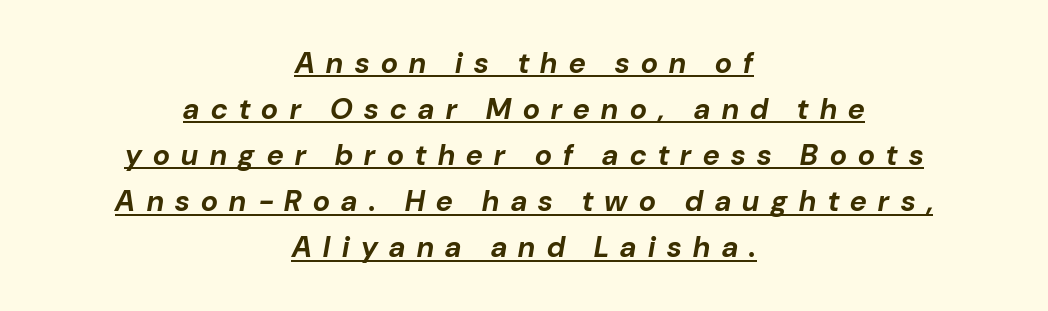
{"italic": "yes", "lean": "right", "slant_degrees": 10, "bold": "yes", "weight": "bold", "width": "normal", "stroke_contrast": "low", "x_height": "medium", "monospaced": "no", "underline": "yes", "align": "center", "line_spacing": "normal", "line_spacing_ratio": 1.59, "letter_spacing": "wide", "letter_spacing_em": 0.4, "glyph_px": 29}
